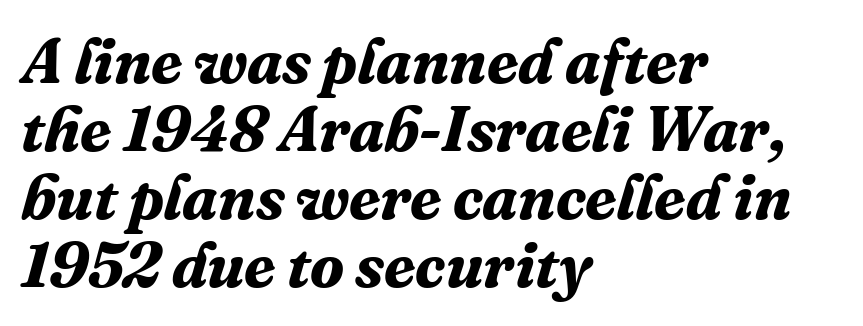
A clean baseline with only descenders dipping below it. Examine the stroke ends and you'll spot serifs. Compared with ordinary roman type, these characters are visibly tilted. Closely set lines give the paragraph a compact silhouette. The setting favours the left margin, as ordinary paragraphs usually do. This sample has the flowing, uneven cadence of proportional lettering.
